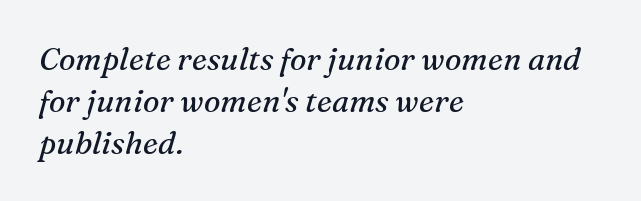
{"serif": "yes", "italic": "yes", "lean": "right", "slant_degrees": 16, "bold": "no", "weight": "regular", "width": "normal", "stroke_contrast": "medium", "x_height": "medium", "monospaced": "no", "underline": "no", "align": "left", "line_spacing": "normal", "line_spacing_ratio": 1.35, "letter_spacing": "normal", "letter_spacing_em": 0.0, "glyph_px": 31}
